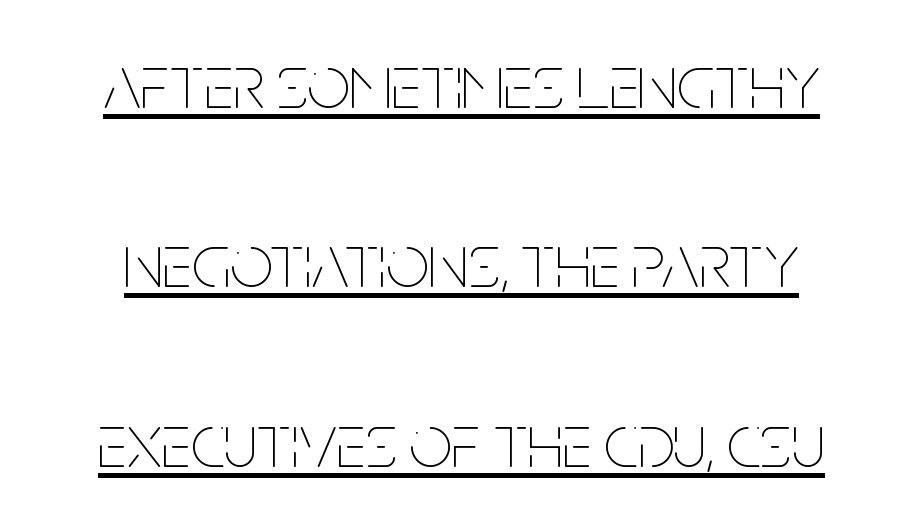
{"italic": "no", "bold": "no", "weight": "thin", "width": "condensed", "stroke_contrast": "low", "x_height": "large", "monospaced": "no", "underline": "yes", "line_spacing": "loose", "line_spacing_ratio": 2.36, "letter_spacing": "normal", "letter_spacing_em": 0.0, "glyph_px": 76}
